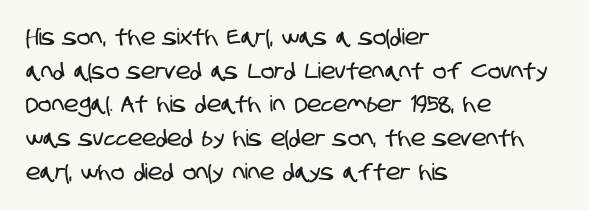
Q: Is the text underlined? A: No.
Q: How is the paragraph aligned? A: Left-aligned.
Q: Is the spacing between letters normal or unusually wide? A: Normal.
Q: Is the spacing between lines tight, normal or loose? A: Normal.
